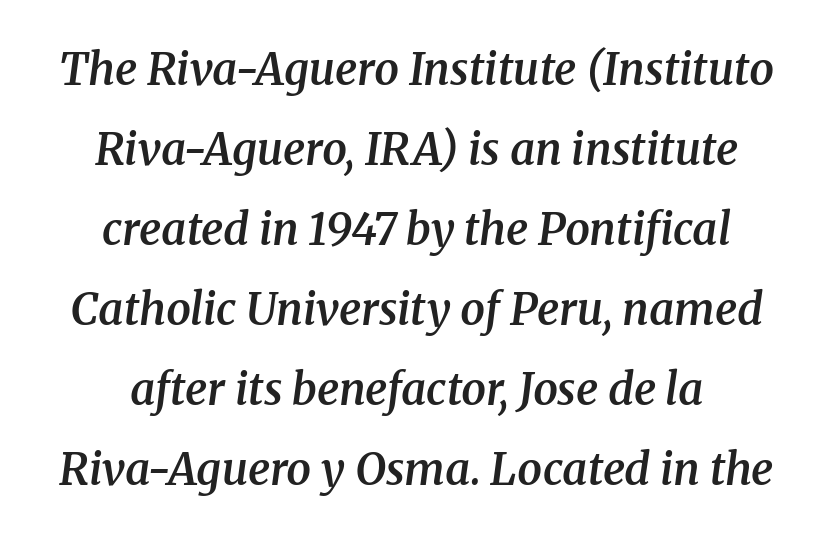
{"serif": "yes", "italic": "yes", "lean": "right", "slant_degrees": 8, "bold": "semi", "weight": "semibold", "width": "normal", "stroke_contrast": "medium", "x_height": "medium", "monospaced": "no", "underline": "no", "align": "center", "line_spacing_ratio": 1.82, "letter_spacing": "normal", "letter_spacing_em": 0.0, "glyph_px": 44}
